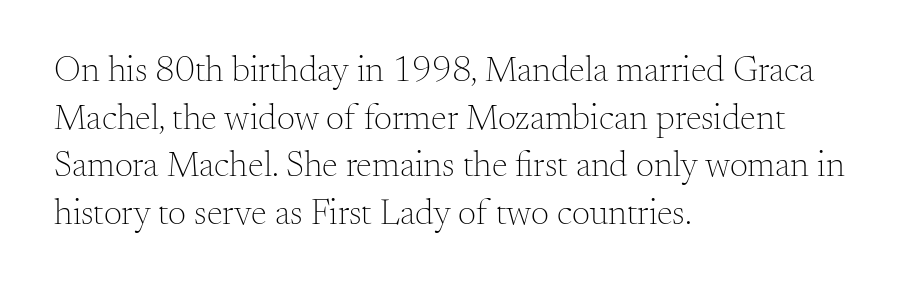
{"serif": "yes", "italic": "no", "bold": "no", "weight": "light", "width": "normal", "stroke_contrast": "medium", "x_height": "small", "monospaced": "no", "underline": "no", "align": "left", "line_spacing": "normal", "line_spacing_ratio": 1.32, "letter_spacing": "normal", "letter_spacing_em": 0.0, "glyph_px": 36}
